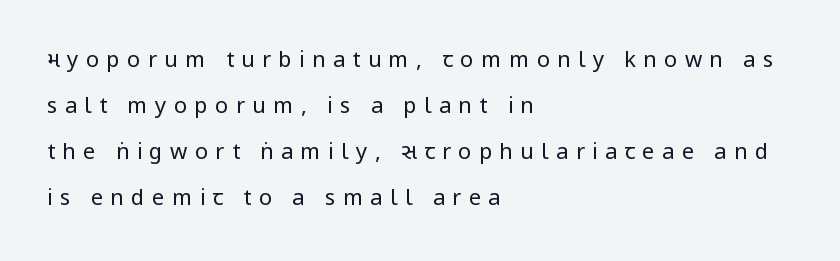
Q: Is the text bold? A: No.
Q: Is the text italic (slanted)? A: No, it is upright.
Q: Is the text underlined? A: No.
Q: How is the paragraph aligned? A: Left-aligned.
Q: Is the spacing between letters normal or unusually wide? A: Unusually wide.
Q: Is the spacing between lines tight, normal or loose? A: Loose.
